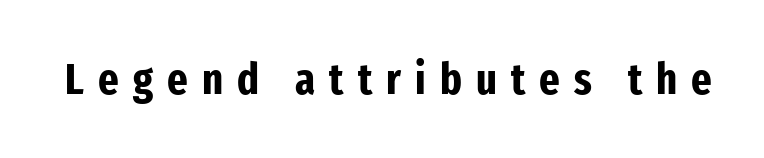
Q: Is the text bold? A: Yes.
Q: Is the text italic (slanted)? A: No, it is upright.
Q: Is the typeface a serif or a sans-serif typeface? A: Sans-serif.
Q: Is the text underlined? A: No.
Q: Is the spacing between letters normal or unusually wide? A: Unusually wide.
Q: Width (condensed, normal, or wide)? A: Condensed.
Q: Stroke contrast? A: Low.
Q: x-height? A: Medium.
Q: Monospaced? A: No.
